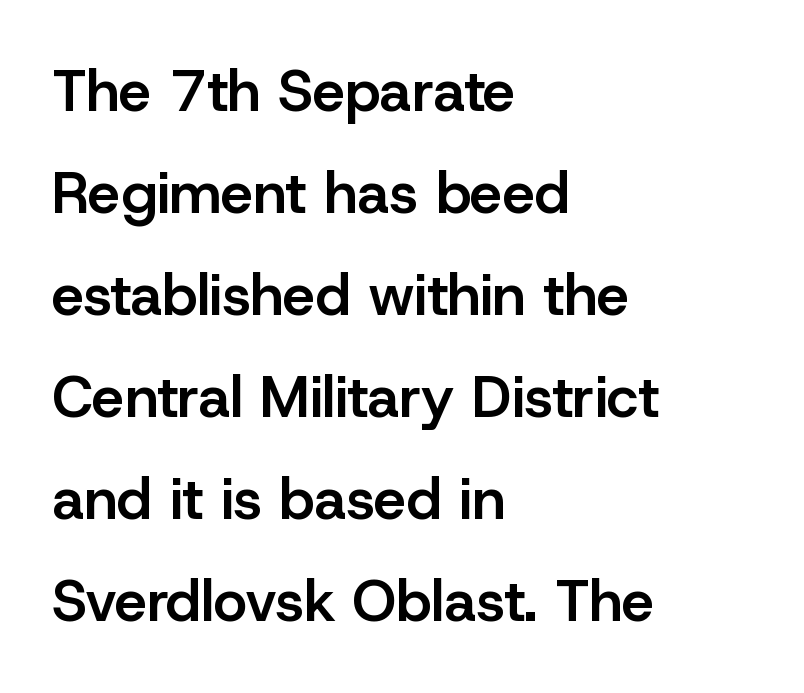
{"serif": "no", "italic": "no", "bold": "semi", "weight": "semibold", "width": "normal", "stroke_contrast": "low", "x_height": "medium", "monospaced": "no", "underline": "no", "align": "left", "line_spacing_ratio": 1.76, "letter_spacing": "normal", "letter_spacing_em": 0.0, "glyph_px": 58}
